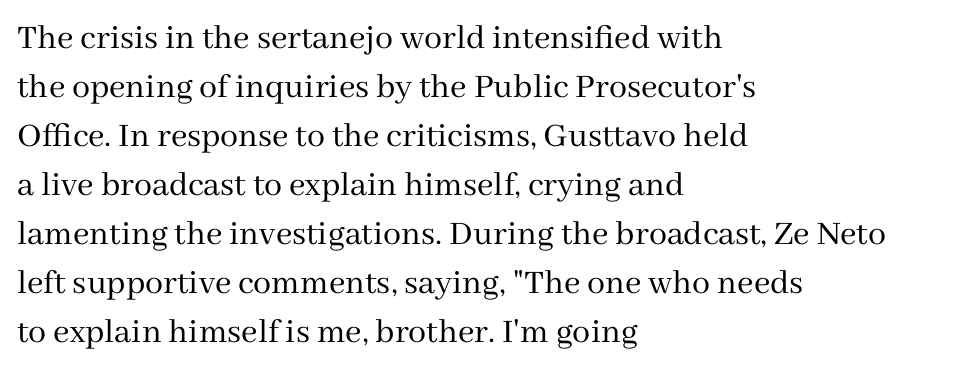
Q: Is the text bold? A: No.
Q: Is the text italic (slanted)? A: No, it is upright.
Q: Is the typeface a serif or a sans-serif typeface? A: Serif.
Q: Is the text underlined? A: No.
Q: How is the paragraph aligned? A: Left-aligned.
Q: Is the spacing between letters normal or unusually wide? A: Normal.
Q: Is the spacing between lines tight, normal or loose? A: Normal.
Q: Width (condensed, normal, or wide)? A: Normal.
Q: Stroke contrast? A: Medium.
Q: x-height? A: Medium.
Q: Monospaced? A: No.
